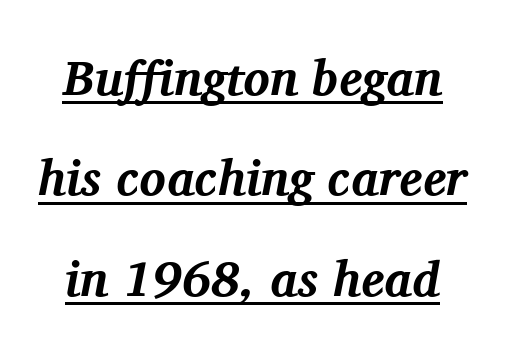
Q: Is the text bold? A: Yes.
Q: Is the text italic (slanted)? A: Yes, it leans right by about 11 degrees.
Q: Is the typeface a serif or a sans-serif typeface? A: Serif.
Q: Is the text underlined? A: Yes.
Q: Is the spacing between letters normal or unusually wide? A: Normal.
Q: Is the spacing between lines tight, normal or loose? A: Loose.
Q: Width (condensed, normal, or wide)? A: Normal.
Q: Stroke contrast? A: Medium.
Q: x-height? A: Medium.
Q: Monospaced? A: No.
